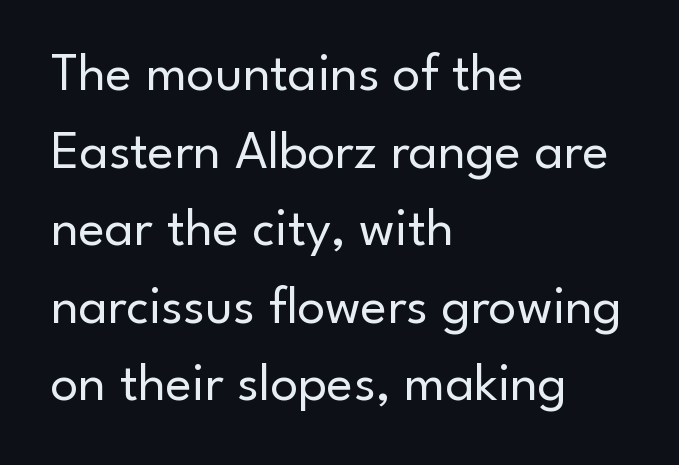
The face used here is rendered with its standard letterfit. Varying glyph widths throughout — classic text-font behaviour. It's the straight-up-and-down kind of type. Each line starts at the same left margin while the right side varies. Letters have the restrained weight of plain body copy at most. The designer left line spacing at the default.
